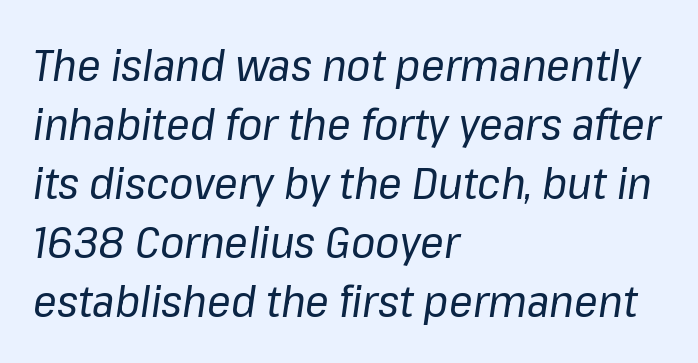
Notice how descenders clear the ascenders below comfortably — that's standard leading. Layout note: lines flush left. Each row of text sits above clean, open space. Think standard paragraph weight, or any step lighter than that. These lines are rendered in a variable-pitch font.
